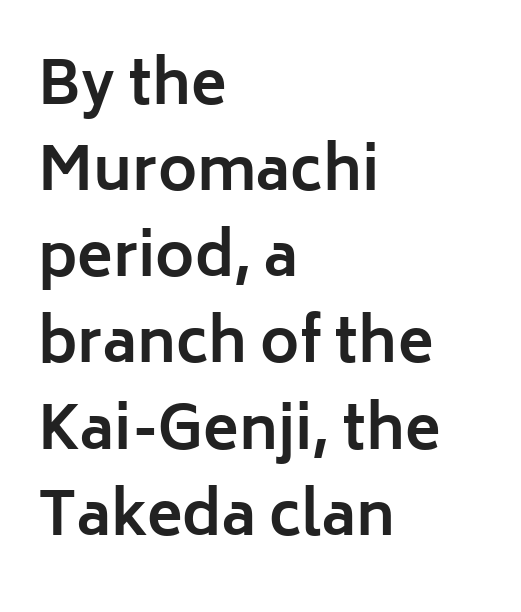
Q: Is the text bold? A: Yes.
Q: Is the text italic (slanted)? A: No, it is upright.
Q: Is the typeface a serif or a sans-serif typeface? A: Sans-serif.
Q: Is the text underlined? A: No.
Q: How is the paragraph aligned? A: Left-aligned.
Q: Is the spacing between letters normal or unusually wide? A: Normal.
Q: Is the spacing between lines tight, normal or loose? A: Normal.
Q: Width (condensed, normal, or wide)? A: Normal.
Q: Stroke contrast? A: Low.
Q: x-height? A: Medium.
Q: Monospaced? A: No.
